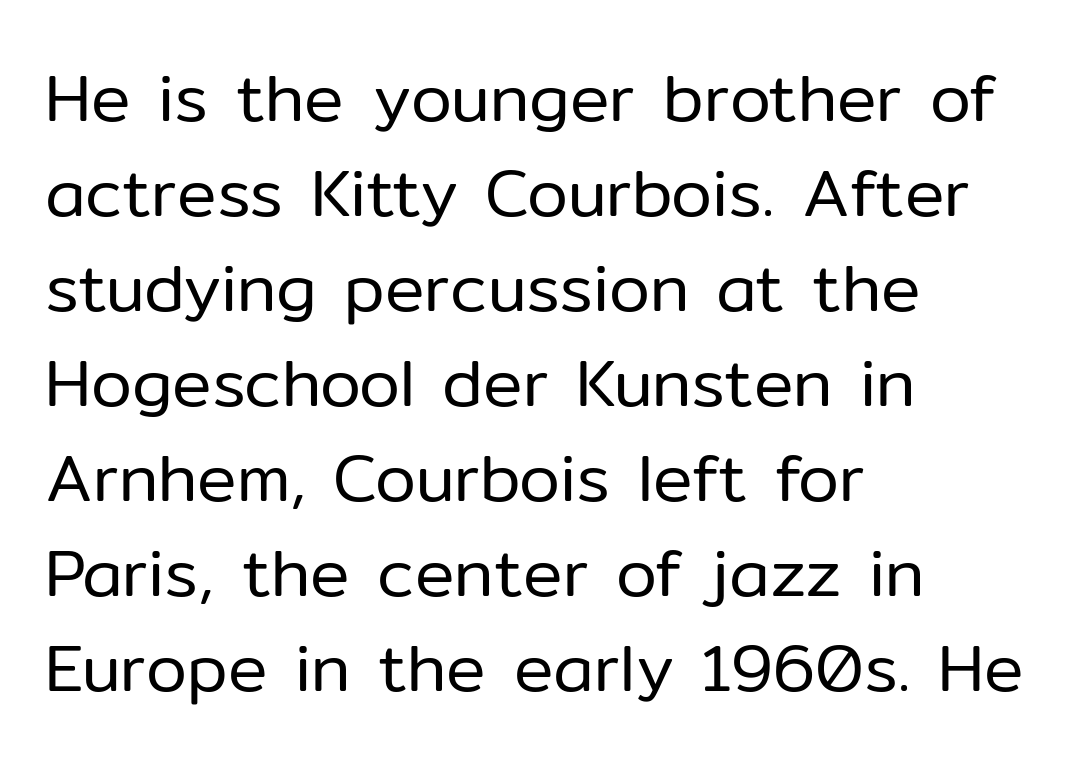
{"serif": "no", "italic": "no", "bold": "no", "weight": "regular", "width": "normal", "stroke_contrast": "low", "x_height": "medium", "monospaced": "no", "underline": "no", "align": "left", "line_spacing": "normal", "line_spacing_ratio": 1.44, "letter_spacing": "normal", "letter_spacing_em": 0.0, "glyph_px": 66}
